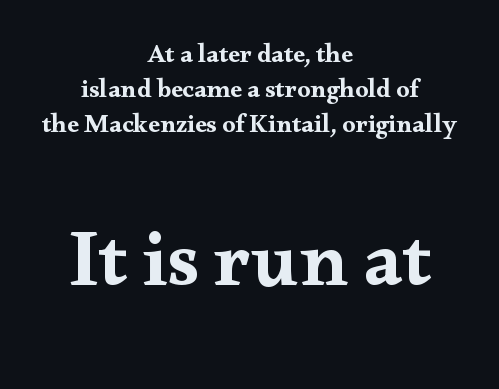
Serifs: yes, visible at the terminals of the letterforms. Top chunk: small. Bottom chunk: large. A centered setting, common on invitations and titles, is used for this passage. The letters advance in unequal steps, a hallmark of proportional type. The words here are not underlined.
